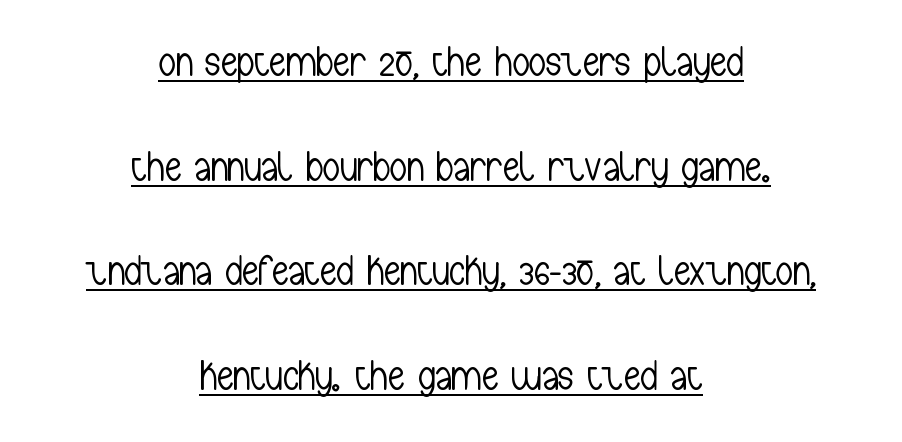
The image shows 42 px light, condensed sans-serif type, upright; set centered, loose line spacing (2.49x), normal letter spacing, underlined; low stroke contrast and a medium x-height.
